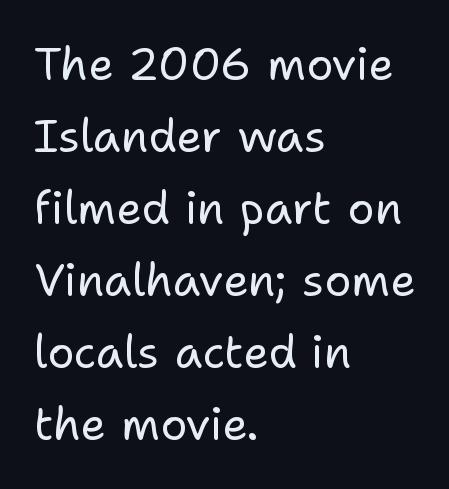
The image shows 45 px regular-weight sans-serif type, upright; set left-aligned, normal line spacing (1.6x), normal letter spacing, not underlined; low stroke contrast and a medium x-height.
